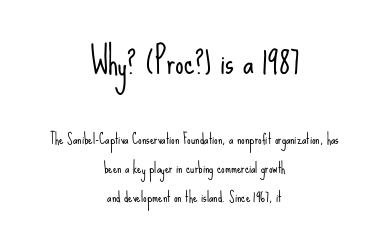
{"serif": "no", "italic": "no", "bold": "no", "weight": "light", "width": "condensed", "stroke_contrast": "low", "x_height": "small", "monospaced": "no", "underline": "no", "align": "center", "line_spacing": "loose", "line_spacing_ratio": 2.06, "letter_spacing": "normal", "letter_spacing_em": 0.0, "larger_block": "first", "size_ratio": 2.43, "glyph_px": 34}
